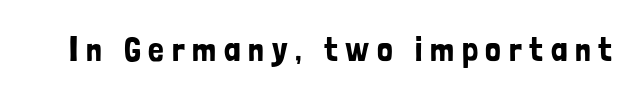
{"serif": "no", "italic": "no", "width": "condensed", "stroke_contrast": "low", "x_height": "medium", "monospaced": "no", "underline": "no", "letter_spacing": "wide", "letter_spacing_em": 0.22, "glyph_px": 35}
